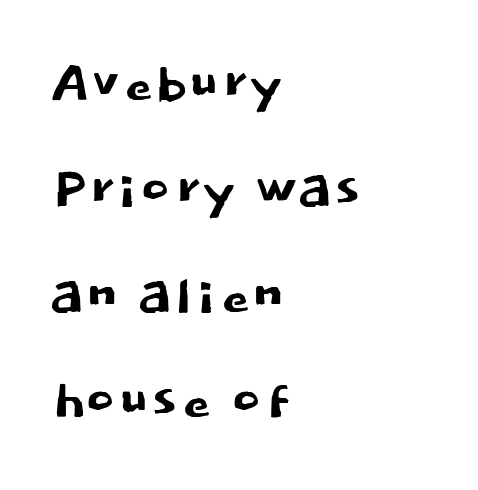
The image shows 71 px sans-serif type, upright; set left-aligned, normal line spacing (1.49x), normal letter spacing, not underlined; low stroke contrast and a large x-height.
